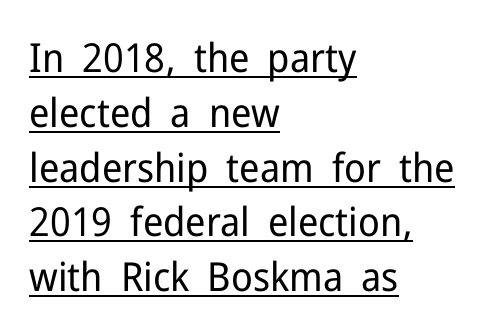
Q: Is the text bold? A: No.
Q: Is the text italic (slanted)? A: No, it is upright.
Q: Is the typeface a serif or a sans-serif typeface? A: Sans-serif.
Q: Is the text underlined? A: Yes.
Q: How is the paragraph aligned? A: Left-aligned.
Q: Is the spacing between letters normal or unusually wide? A: Normal.
Q: Is the spacing between lines tight, normal or loose? A: Normal.
Q: Width (condensed, normal, or wide)? A: Normal.
Q: Stroke contrast? A: Low.
Q: x-height? A: Medium.
Q: Monospaced? A: No.
